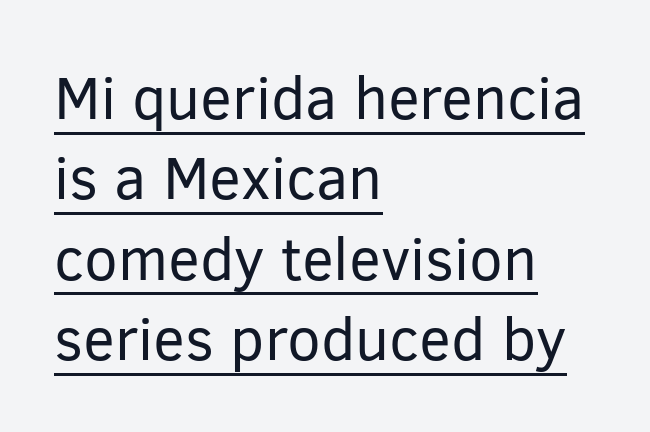
{"serif": "no", "italic": "no", "bold": "no", "weight": "regular", "width": "normal", "stroke_contrast": "low", "x_height": "medium", "monospaced": "no", "underline": "yes", "align": "left", "line_spacing": "normal", "line_spacing_ratio": 1.34, "letter_spacing": "normal", "letter_spacing_em": 0.0, "glyph_px": 60}
